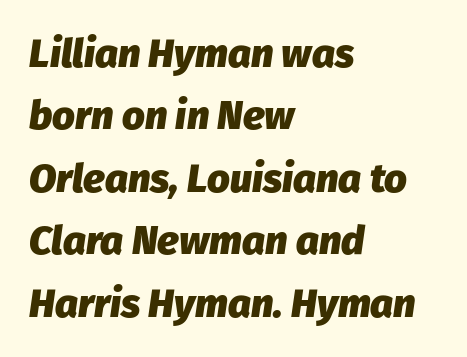
Do the characters align in a grid? No, the font is proportional. Is the letter spacing exaggerated? No — it looks like the ordinary default. The lettering tilts uniformly, giving the passage an italic look. The vertical gap from one line to the next is medium. Each glyph is drawn with heavy, bold strokes.
